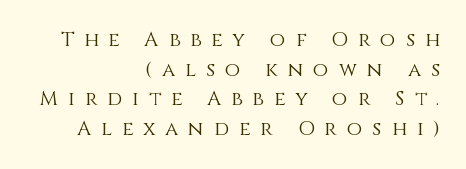
{"italic": "no", "bold": "no", "underline": "no", "align": "right", "line_spacing": "normal", "line_spacing_ratio": 1.48, "letter_spacing": "wide", "letter_spacing_em": 0.5, "glyph_px": 20}
